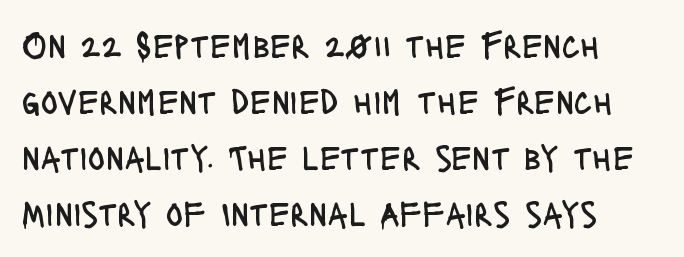
The image shows 36 px regular-weight, condensed sans-serif type, upright; set left-aligned, normal line spacing (1.56x), normal letter spacing, not underlined; low stroke contrast and a large x-height.
